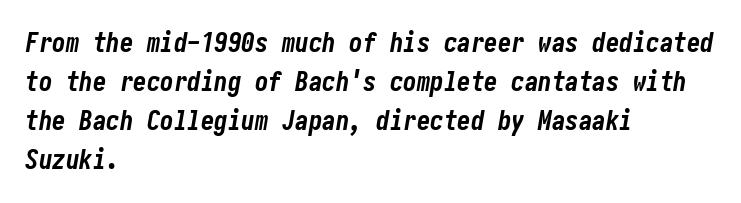
The image shows 27 px bold type, italic (leaning right); set left-aligned, normal line spacing (1.45x), normal letter spacing, not underlined.
